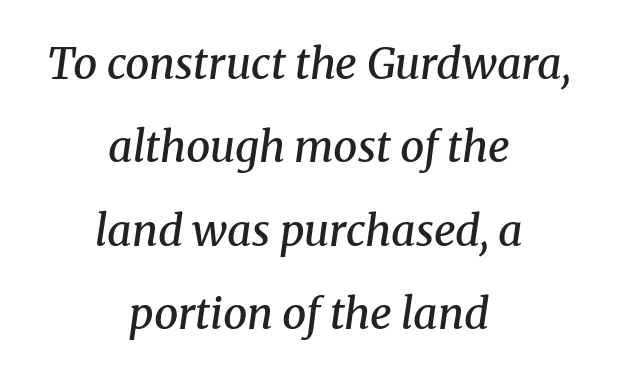
The image shows 43 px semibold serif type, italic (leaning right); set centered, loose line spacing (1.94x), normal letter spacing, not underlined; medium stroke contrast and a medium x-height.
